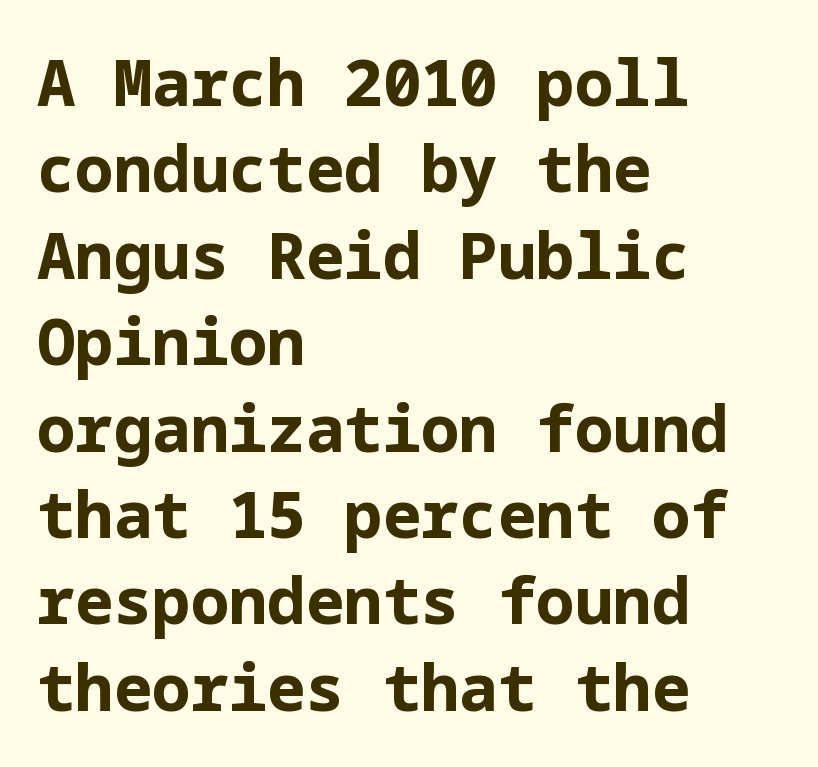
{"serif": "no", "italic": "no", "bold": "yes", "weight": "bold", "width": "normal", "stroke_contrast": "low", "x_height": "medium", "underline": "no", "align": "left", "line_spacing": "normal", "line_spacing_ratio": 1.35, "letter_spacing": "normal", "letter_spacing_em": 0.0, "glyph_px": 64}
